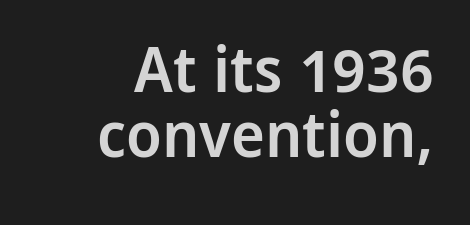
The image shows 64 px semibold sans-serif type, upright; set right-aligned, tight line spacing (1.02x), normal letter spacing, not underlined; low stroke contrast and a medium x-height.
